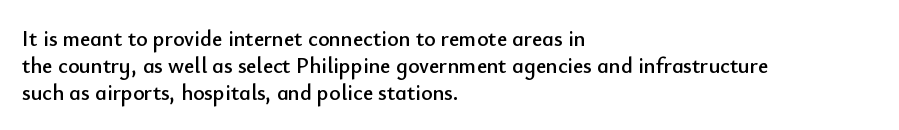
The image shows 22 px text type, upright; set left-aligned, line spacing 1.23x, normal letter spacing, not underlined.
